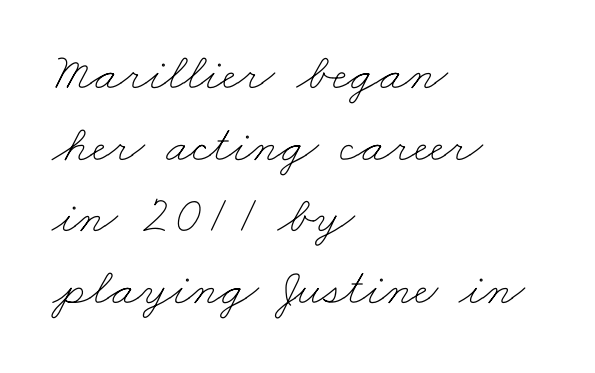
A typesetter would call this proportional, since set widths differ per character. These lines sit exactly where default settings would place them. This rendering leaves character spacing at its baseline value. Weight: in the light-to-regular range. Anything drawn beneath the words? Only blank space. Left-aligned paragraph, ragged on the right.
